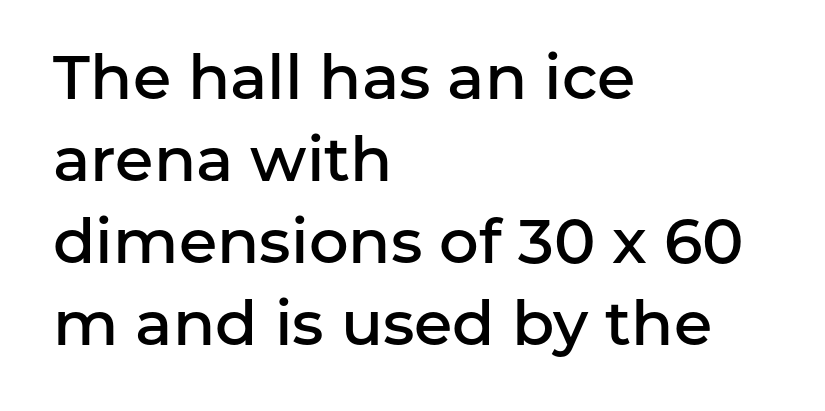
{"serif": "no", "italic": "no", "bold": "semi", "weight": "semibold", "width": "normal", "stroke_contrast": "low", "x_height": "medium", "monospaced": "no", "underline": "no", "align": "left", "line_spacing": "normal", "line_spacing_ratio": 1.32, "letter_spacing": "normal", "letter_spacing_em": 0.0, "glyph_px": 62}
